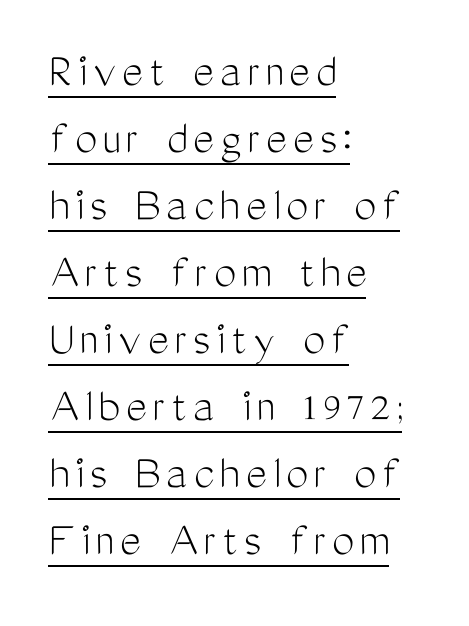
The image shows 50 px light, condensed sans-serif type, upright; set left-aligned, normal line spacing (1.34x), underlined; medium stroke contrast and a medium x-height.
